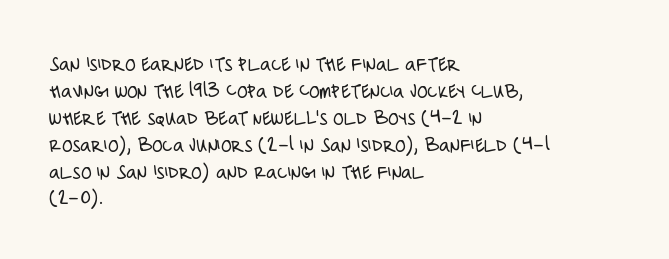
Q: Is the text bold? A: No.
Q: Is the text italic (slanted)? A: No, it is upright.
Q: Is the text underlined? A: No.
Q: How is the paragraph aligned? A: Left-aligned.
Q: Is the spacing between letters normal or unusually wide? A: Normal.
Q: Is the spacing between lines tight, normal or loose? A: Normal.
